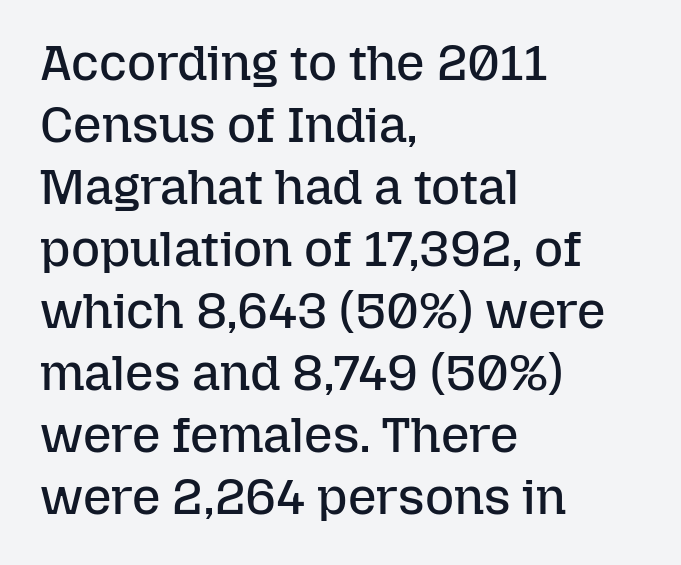
Q: Is the text bold? A: No.
Q: Is the text italic (slanted)? A: No, it is upright.
Q: Is the text underlined? A: No.
Q: How is the paragraph aligned? A: Left-aligned.
Q: Is the spacing between letters normal or unusually wide? A: Normal.
Q: Width (condensed, normal, or wide)? A: Normal.
Q: Stroke contrast? A: Low.
Q: x-height? A: Medium.
Q: Monospaced? A: No.
